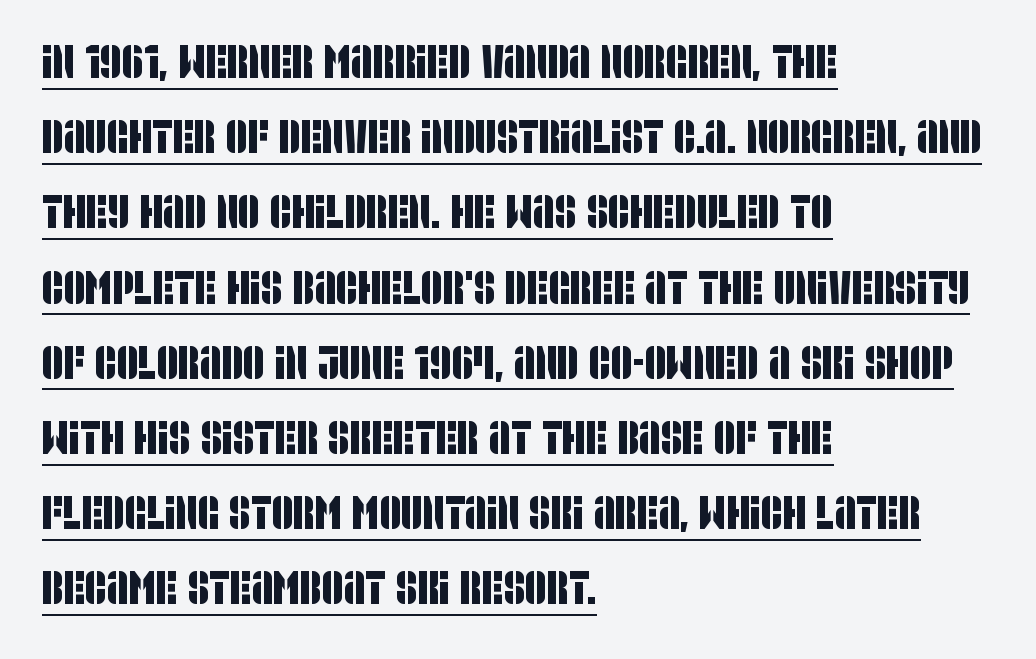
{"serif": "no", "width": "condensed", "stroke_contrast": "low", "x_height": "large", "monospaced": "no", "underline": "yes", "align": "left", "line_spacing": "normal", "line_spacing_ratio": 1.6, "letter_spacing": "normal", "letter_spacing_em": 0.0, "glyph_px": 47}
